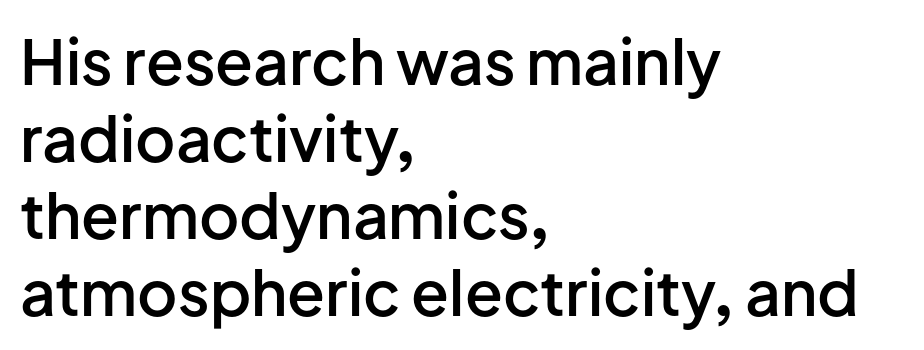
The image shows 62 px semibold sans-serif type, upright; set left-aligned, line spacing 1.24x, normal letter spacing, not underlined; low stroke contrast and a medium x-height.
